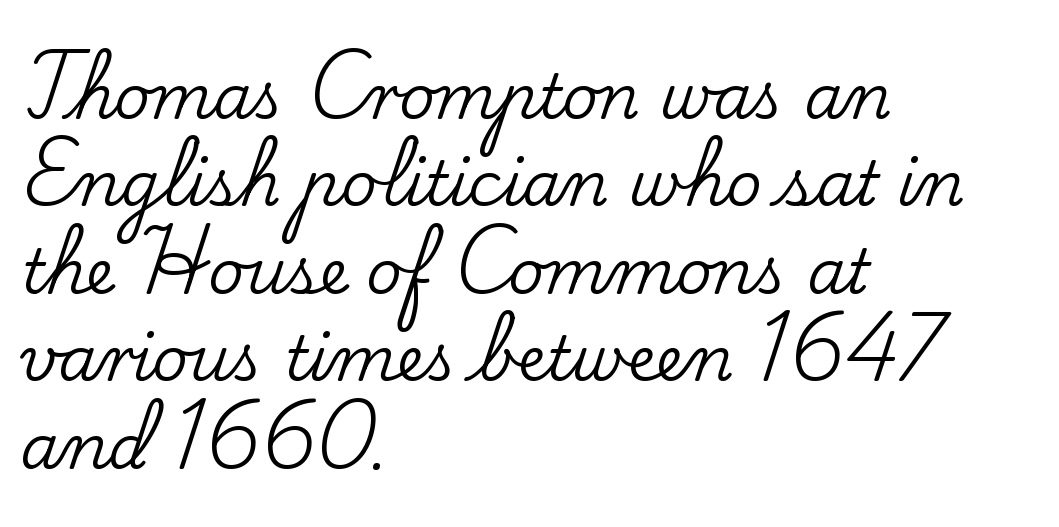
{"serif": "yes", "width": "normal", "stroke_contrast": "low", "x_height": "small", "monospaced": "no", "underline": "no", "align": "left", "line_spacing": "normal", "line_spacing_ratio": 1.41, "letter_spacing": "normal", "letter_spacing_em": 0.0, "glyph_px": 62}
